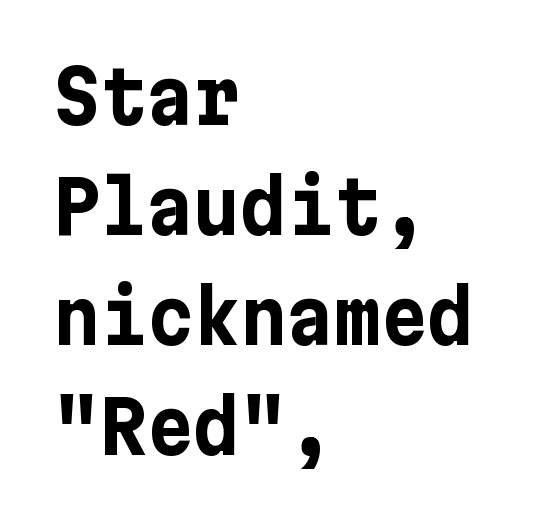
The image shows 72 px bold sans-serif type, upright; set left-aligned, normal line spacing (1.53x), normal letter spacing, not underlined; low stroke contrast and a medium x-height.
